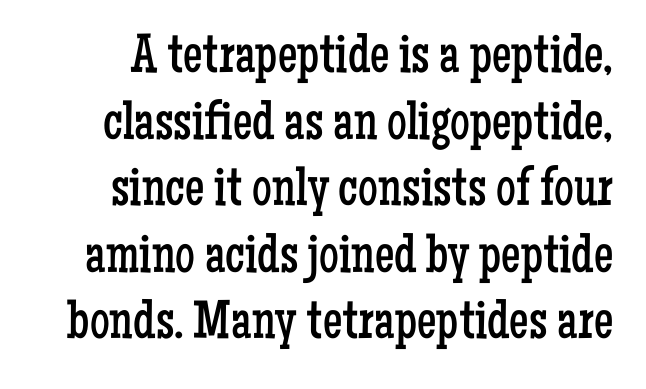
{"serif": "yes", "italic": "no", "bold": "no", "weight": "regular", "width": "condensed", "stroke_contrast": "low", "x_height": "medium", "monospaced": "no", "underline": "no", "line_spacing_ratio": 1.21, "letter_spacing": "normal", "letter_spacing_em": 0.0, "glyph_px": 55}
